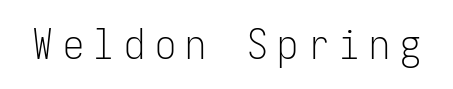
Q: Is the text bold? A: No.
Q: Is the text italic (slanted)? A: No, it is upright.
Q: Is the typeface a serif or a sans-serif typeface? A: Sans-serif.
Q: Is the text underlined? A: No.
Q: Is the spacing between letters normal or unusually wide? A: Unusually wide.
Q: Width (condensed, normal, or wide)? A: Condensed.
Q: Stroke contrast? A: Low.
Q: x-height? A: Medium.
Q: Monospaced? A: Yes.
